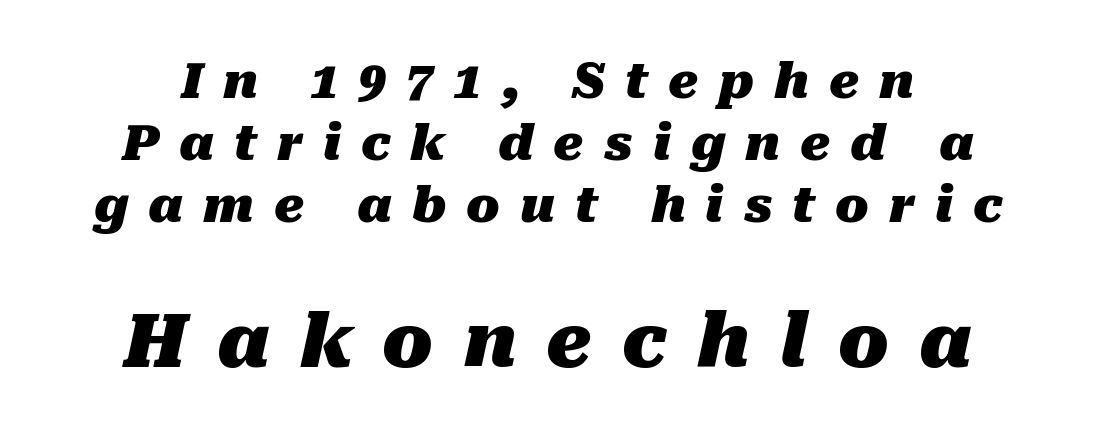
The image shows 74 px heavy type, italic (leaning right); set normal line spacing (1.27x), unusually wide letter spacing (+0.41 em), not underlined; the second (bottom) block is 1.51x larger; medium stroke contrast and a medium x-height.
